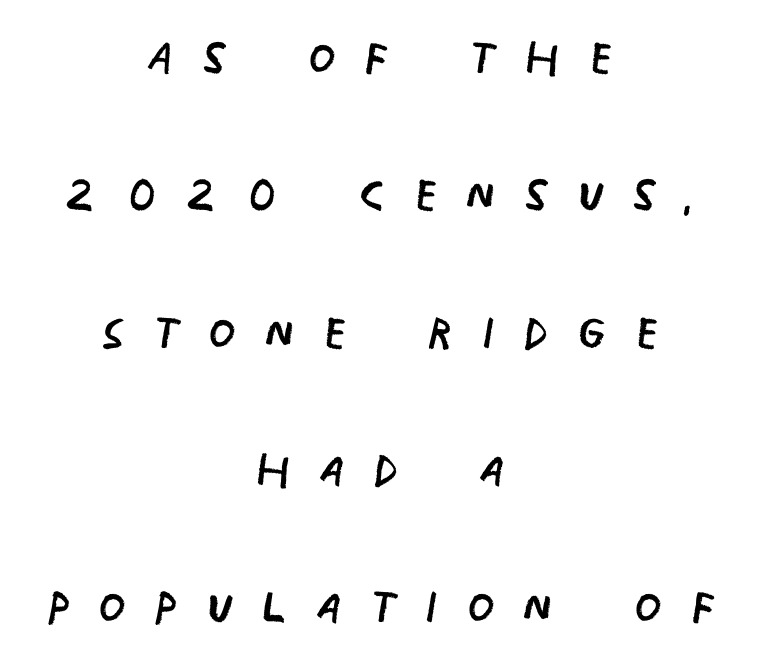
The typesetter chose a symmetrical, centered arrangement here. The gap between lines stays unmarked. Caption: face not bold, strokes unweighted. Rows of type keep a wide berth in the vertical direction.
